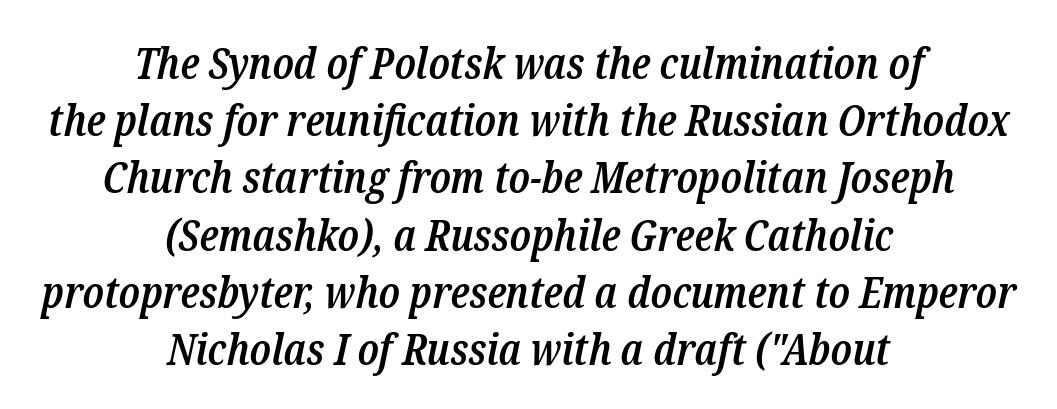
This rendering features lettering with no underline. Honestly, the letter spacing is just normal — you wouldn't notice it. Each line is balanced around a shared central axis. Moderately thickened strokes mark this as semibold type.
